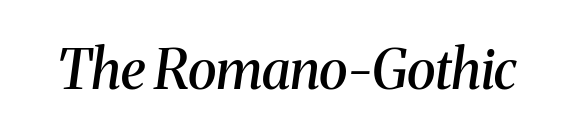
Q: Is the text bold? A: Semi-bold.
Q: Is the text italic (slanted)? A: Yes, it leans right by about 8 degrees.
Q: Is the typeface a serif or a sans-serif typeface? A: Serif.
Q: Is the text underlined? A: No.
Q: Is the spacing between letters normal or unusually wide? A: Normal.
Q: Width (condensed, normal, or wide)? A: Normal.
Q: Stroke contrast? A: Medium.
Q: x-height? A: Medium.
Q: Monospaced? A: No.
